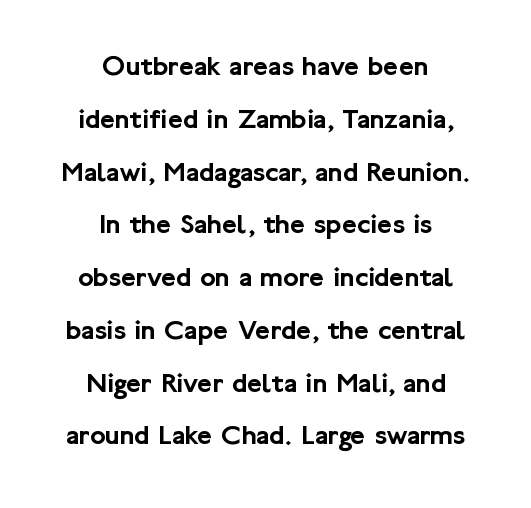
{"serif": "no", "italic": "no", "width": "normal", "stroke_contrast": "low", "x_height": "medium", "monospaced": "no", "underline": "no", "align": "center", "line_spacing_ratio": 1.82, "letter_spacing": "normal", "letter_spacing_em": 0.0, "glyph_px": 29}
